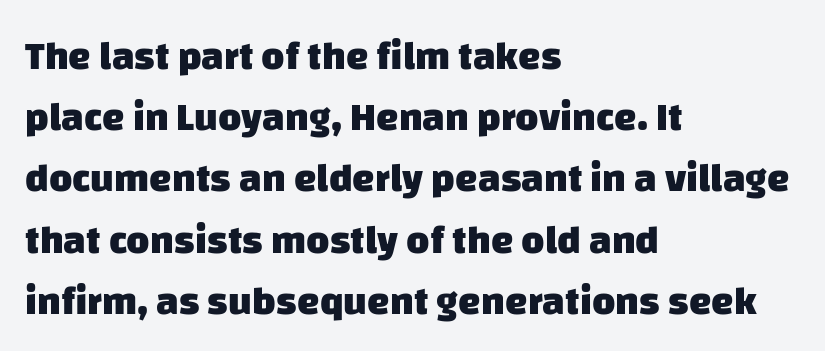
{"serif": "no", "bold": "yes", "weight": "heavy", "width": "normal", "stroke_contrast": "low", "x_height": "large", "monospaced": "no", "underline": "no", "align": "left", "line_spacing": "normal", "line_spacing_ratio": 1.53, "letter_spacing": "normal", "letter_spacing_em": 0.0, "glyph_px": 40}
